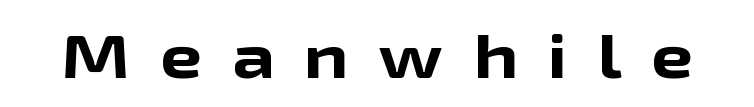
{"serif": "no", "italic": "no", "bold": "yes", "weight": "bold", "width": "wide", "stroke_contrast": "low", "x_height": "medium", "monospaced": "no", "underline": "no", "letter_spacing": "wide", "letter_spacing_em": 0.5, "glyph_px": 60}
